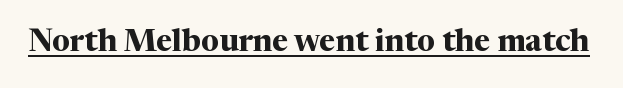
Summary of weight: heavy, a full bold. No extra tracking has been applied to these lines. The rendered words wear a rule along their underside. The type sits square on the baseline with zero lean. You can tell from the footed stems that serif type was used.
